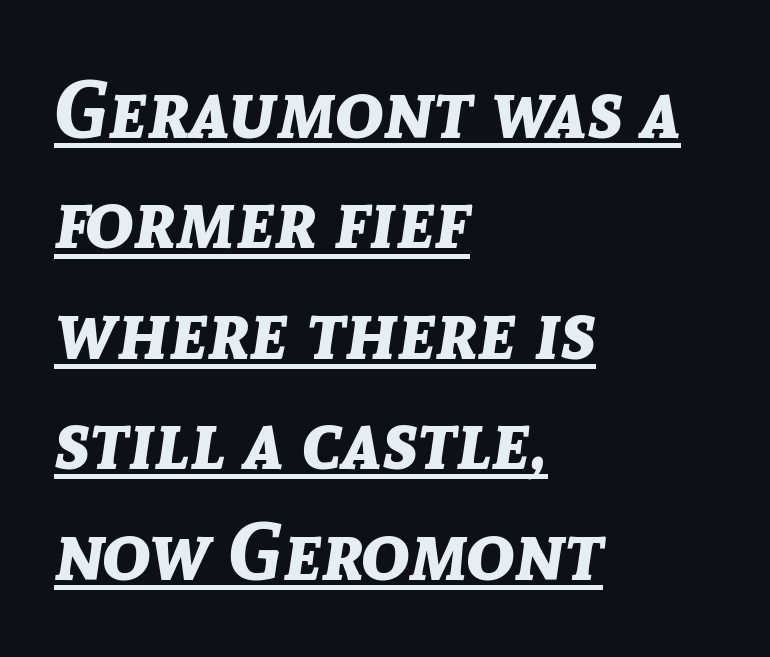
Q: Is the text bold? A: Yes.
Q: Is the text italic (slanted)? A: Yes, it leans right by about 8 degrees.
Q: Is the text underlined? A: Yes.
Q: How is the paragraph aligned? A: Left-aligned.
Q: Is the spacing between letters normal or unusually wide? A: Normal.
Q: Is the spacing between lines tight, normal or loose? A: Normal.
Q: Width (condensed, normal, or wide)? A: Normal.
Q: Stroke contrast? A: Low.
Q: x-height? A: Medium.
Q: Monospaced? A: No.
